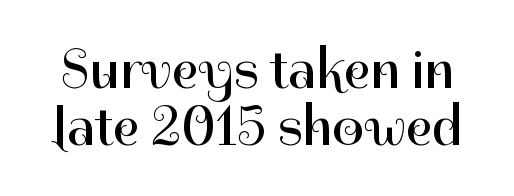
Q: Is the text bold? A: No.
Q: Is the text italic (slanted)? A: No, it is upright.
Q: Is the typeface a serif or a sans-serif typeface? A: Sans-serif.
Q: Is the text underlined? A: No.
Q: Is the spacing between letters normal or unusually wide? A: Normal.
Q: Is the spacing between lines tight, normal or loose? A: Tight.
Q: Width (condensed, normal, or wide)? A: Normal.
Q: Stroke contrast? A: High.
Q: x-height? A: Medium.
Q: Monospaced? A: No.
